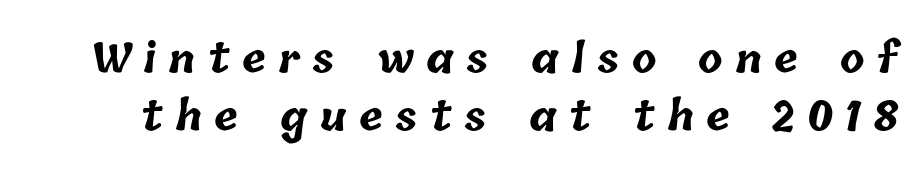
The image shows 40 px bold type; set normal line spacing (1.45x), unusually wide letter spacing (+0.31 em), not underlined; low stroke contrast and a medium x-height.
